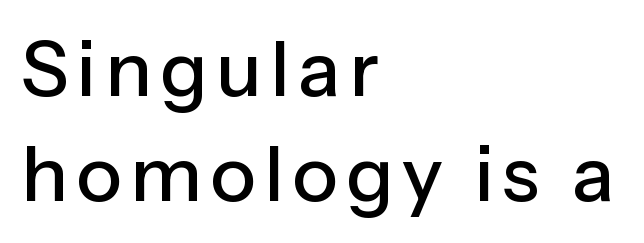
{"serif": "no", "italic": "no", "width": "normal", "stroke_contrast": "low", "x_height": "medium", "monospaced": "no", "underline": "no", "align": "left", "line_spacing": "normal", "line_spacing_ratio": 1.37, "glyph_px": 77}
